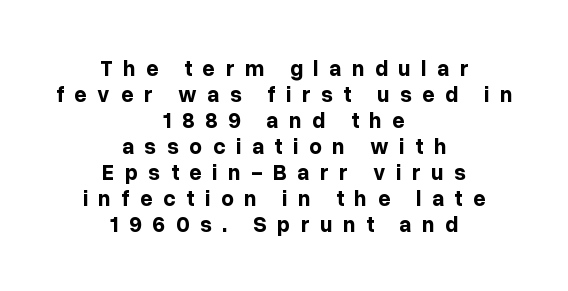
Q: Is the text bold? A: Yes.
Q: Is the text italic (slanted)? A: No, it is upright.
Q: Is the text underlined? A: No.
Q: How is the paragraph aligned? A: Centered.
Q: Is the spacing between letters normal or unusually wide? A: Unusually wide.
